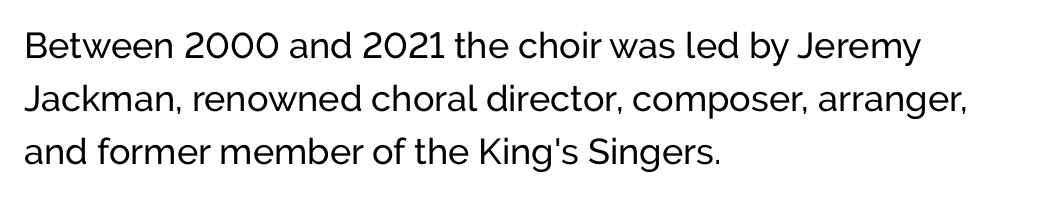
The image shows 36 px regular-weight sans-serif type, upright; set left-aligned, normal line spacing (1.47x), normal letter spacing, not underlined; low stroke contrast and a medium x-height.
